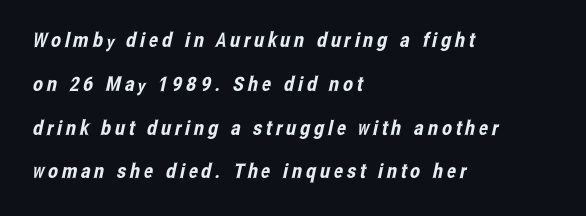
Q: Is the text underlined? A: No.
Q: How is the paragraph aligned? A: Left-aligned.
Q: Is the spacing between lines tight, normal or loose? A: Loose.
